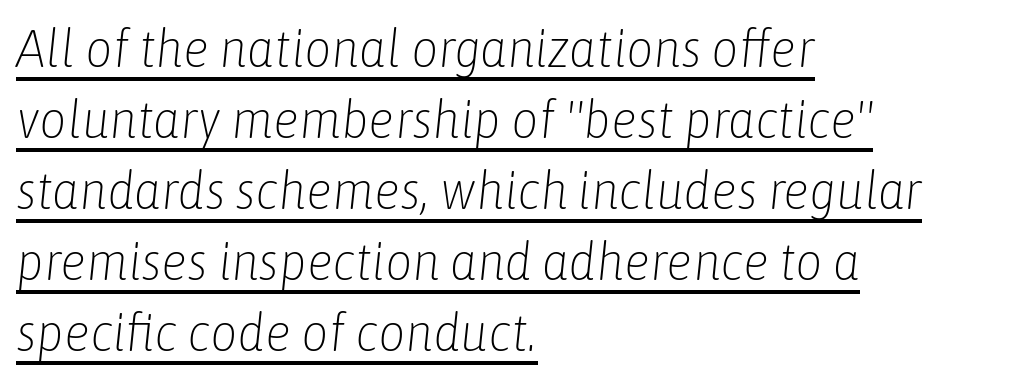
It's the slanting kind of type. Each letter keeps its own natural width here, so spacing adapts to shape. The strokes are not fattened; the text isn't bold. Short note: letters normally spaced. If you drew a ruler down the left edge, every line would touch it.
